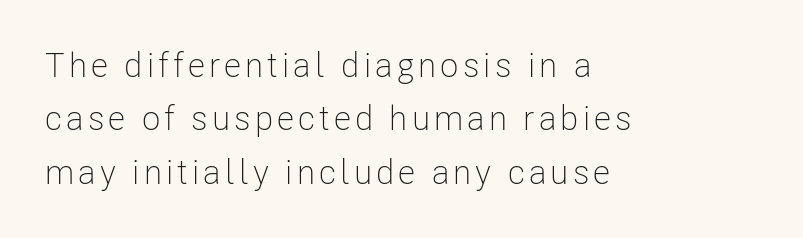
Q: Is the text bold? A: No.
Q: Is the text italic (slanted)? A: No, it is upright.
Q: Is the typeface a serif or a sans-serif typeface? A: Sans-serif.
Q: Is the text underlined? A: No.
Q: How is the paragraph aligned? A: Left-aligned.
Q: Is the spacing between lines tight, normal or loose? A: Normal.
Q: Width (condensed, normal, or wide)? A: Condensed.
Q: Stroke contrast? A: Low.
Q: x-height? A: Medium.
Q: Monospaced? A: No.
